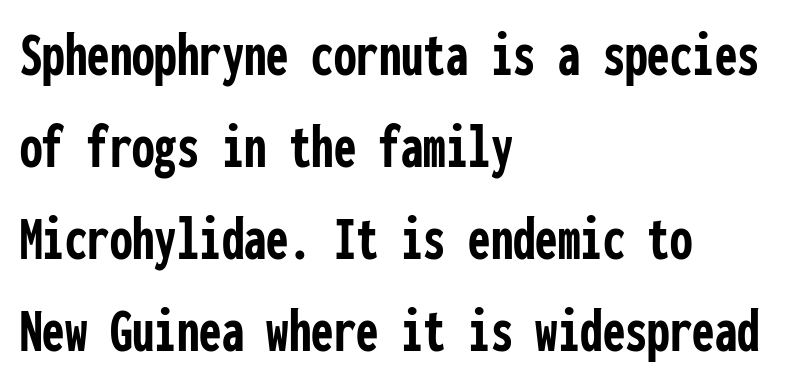
{"serif": "no", "italic": "no", "bold": "yes", "weight": "semibold", "width": "condensed", "stroke_contrast": "low", "x_height": "medium", "monospaced": "yes", "underline": "no", "align": "left", "line_spacing": "normal", "line_spacing_ratio": 1.44, "letter_spacing": "normal", "letter_spacing_em": 0.0, "glyph_px": 64}
